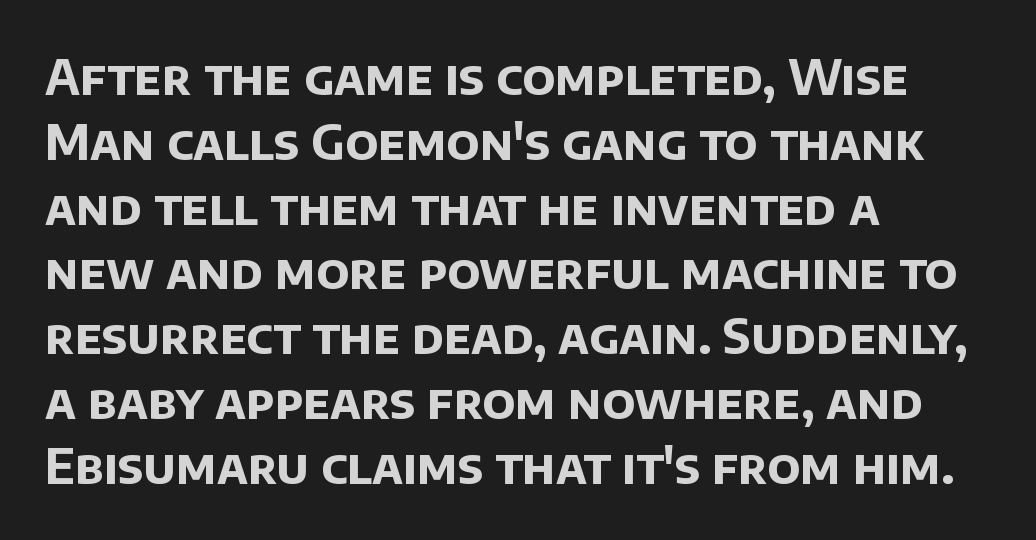
Does the type have serifs? No, each stem ends abruptly. A normal amount of white space separates one row of letters from the next. The passage shown is typed in a proportional face where columns would drift. Anything drawn beneath the words? Only blank space. Heavy-handed strokes throughout: this text is bold. Nobody touched the tracking dial on this one.
